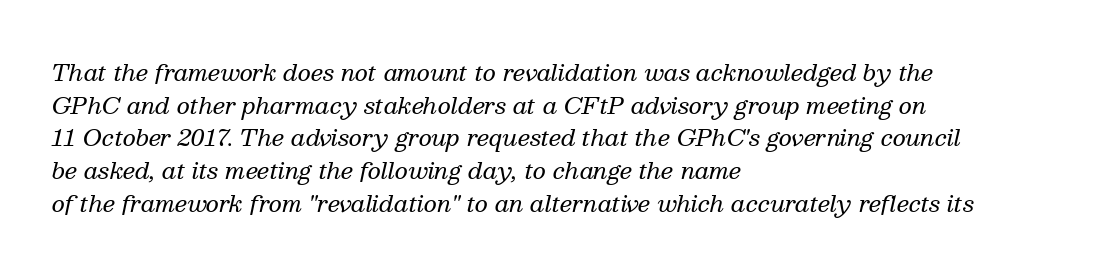
The space between consecutive lines is moderate. Visually the block forms a straight wall on the left and a jagged coastline on the right. The text carries the slant typical of an italic or oblique font. Standard letterfit; no display-style spreading of the glyphs. Unbolded letterforms with no extra heft.
